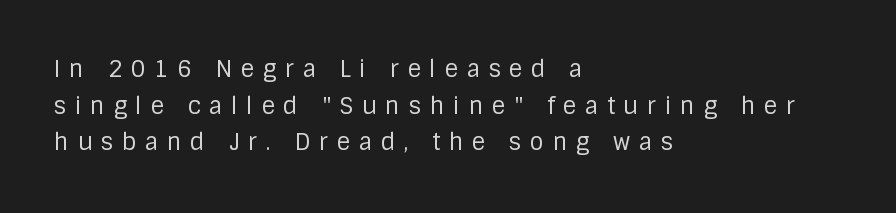
The image shows 23 px text type, upright; set left-aligned, normal line spacing (1.59x), unusually wide letter spacing (+0.37 em), not underlined.
